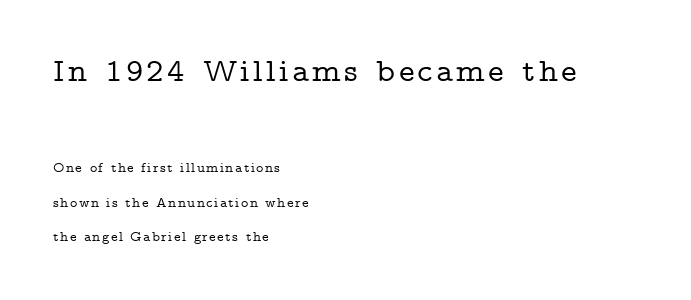
Q: Is the text italic (slanted)? A: No, it is upright.
Q: Is the typeface a serif or a sans-serif typeface? A: Serif.
Q: Is the text underlined? A: No.
Q: How is the paragraph aligned? A: Left-aligned.
Q: Is the spacing between lines tight, normal or loose? A: Loose.
Q: Which block of text is set in a larger size, the first (top) or the second (bottom)? A: The first (top) one.
Q: Width (condensed, normal, or wide)? A: Wide.
Q: Stroke contrast? A: Low.
Q: x-height? A: Medium.
Q: Monospaced? A: No.
